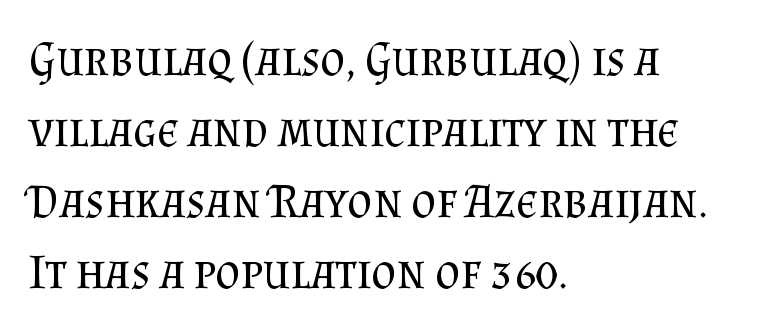
{"serif": "yes", "italic": "no", "bold": "no", "weight": "regular", "width": "normal", "stroke_contrast": "medium", "x_height": "small", "monospaced": "no", "underline": "no", "align": "left", "line_spacing": "normal", "line_spacing_ratio": 1.48, "letter_spacing": "normal", "letter_spacing_em": 0.0, "glyph_px": 48}
